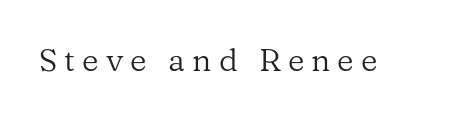
{"serif": "yes", "italic": "no", "bold": "no", "weight": "regular", "width": "normal", "stroke_contrast": "low", "x_height": "medium", "monospaced": "no", "underline": "no", "letter_spacing": "wide", "letter_spacing_em": 0.22, "glyph_px": 32}
